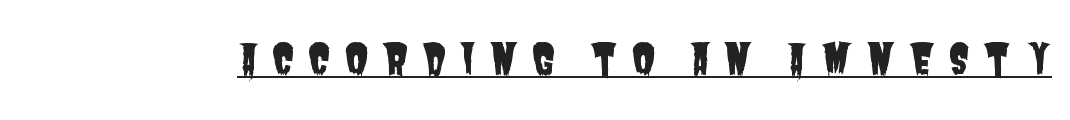
Q: Is the typeface a serif or a sans-serif typeface? A: Sans-serif.
Q: Is the text underlined? A: Yes.
Q: Is the spacing between letters normal or unusually wide? A: Unusually wide.
Q: Width (condensed, normal, or wide)? A: Condensed.
Q: Stroke contrast? A: Low.
Q: x-height? A: Large.
Q: Monospaced? A: No.
